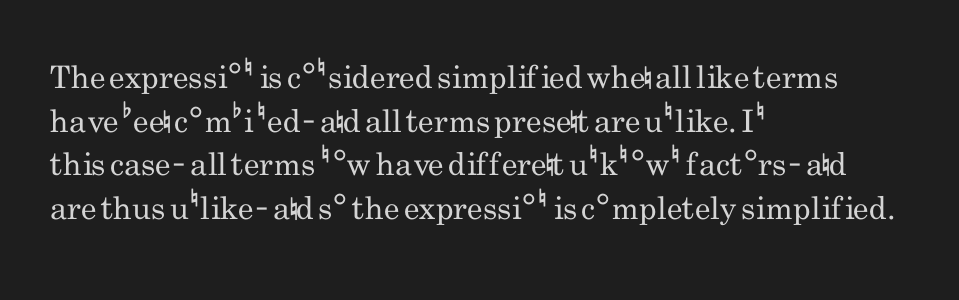
The image shows 31 px regular-weight, condensed sans-serif type, upright; set left-aligned, normal line spacing (1.41x), normal letter spacing, not underlined; low stroke contrast and a small x-height.
